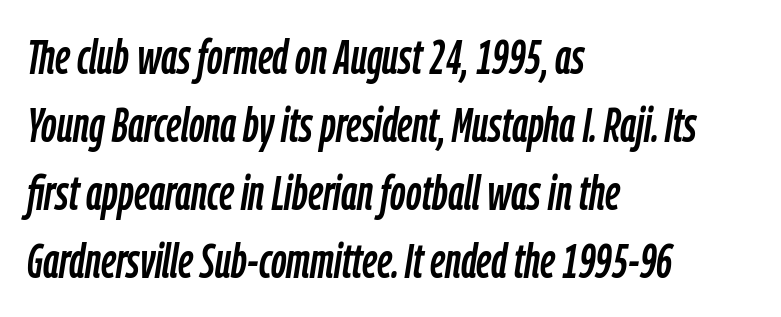
Q: Is the text italic (slanted)? A: Yes, it leans right by about 9 degrees.
Q: Is the text underlined? A: No.
Q: How is the paragraph aligned? A: Left-aligned.
Q: Is the spacing between letters normal or unusually wide? A: Normal.
Q: Is the spacing between lines tight, normal or loose? A: Normal.
Q: Width (condensed, normal, or wide)? A: Condensed.
Q: Stroke contrast? A: Low.
Q: x-height? A: Medium.
Q: Monospaced? A: No.
